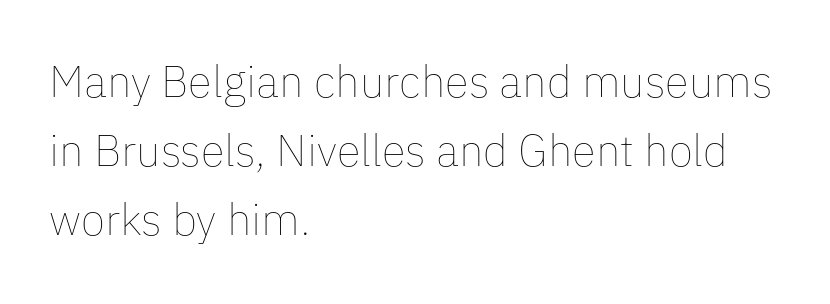
{"italic": "no", "bold": "no", "weight": "thin", "width": "normal", "stroke_contrast": "low", "x_height": "medium", "monospaced": "no", "underline": "no", "align": "left", "line_spacing": "normal", "line_spacing_ratio": 1.57, "letter_spacing": "normal", "letter_spacing_em": 0.0, "glyph_px": 44}
